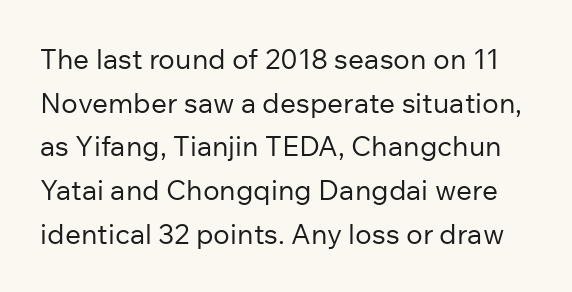
{"serif": "no", "italic": "no", "bold": "no", "weight": "regular", "width": "normal", "stroke_contrast": "low", "x_height": "medium", "monospaced": "no", "underline": "no", "line_spacing": "normal", "line_spacing_ratio": 1.56, "letter_spacing": "normal", "letter_spacing_em": 0.0, "glyph_px": 28}
